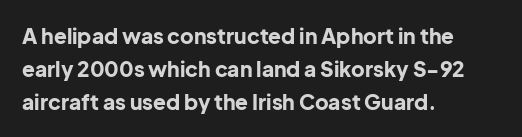
{"italic": "no", "bold": "yes", "underline": "no", "align": "left", "line_spacing": "normal", "line_spacing_ratio": 1.56, "letter_spacing": "normal", "letter_spacing_em": 0.0, "glyph_px": 21}
